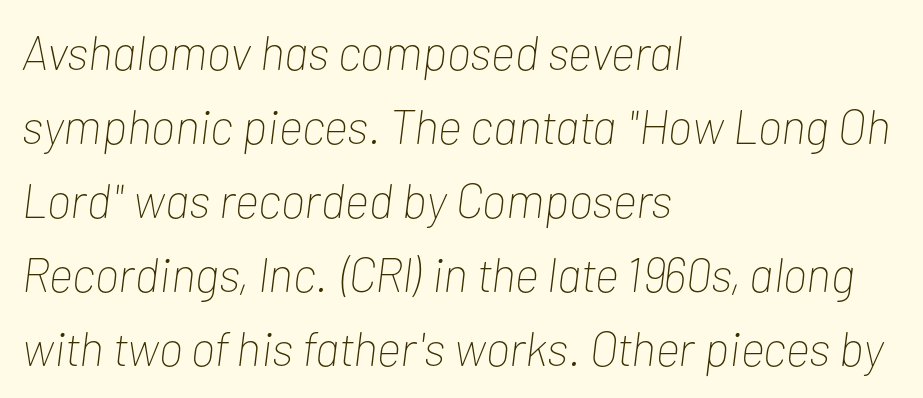
{"italic": "yes", "lean": "right", "slant_degrees": 7, "bold": "no", "weight": "thin", "width": "condensed", "stroke_contrast": "low", "x_height": "medium", "monospaced": "no", "underline": "no", "align": "left", "line_spacing": "normal", "line_spacing_ratio": 1.54, "letter_spacing": "normal", "letter_spacing_em": 0.0, "glyph_px": 48}
